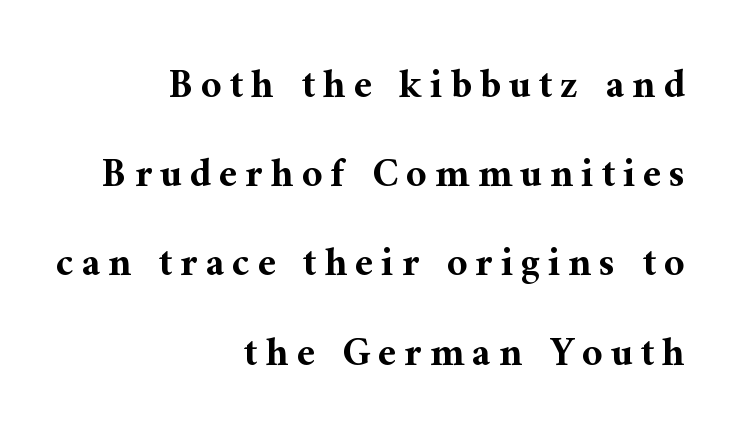
{"serif": "yes", "italic": "no", "bold": "yes", "weight": "bold", "width": "normal", "stroke_contrast": "medium", "x_height": "medium", "monospaced": "no", "underline": "no", "align": "right", "line_spacing": "loose", "line_spacing_ratio": 2.23, "letter_spacing": "wide", "letter_spacing_em": 0.2, "glyph_px": 40}
